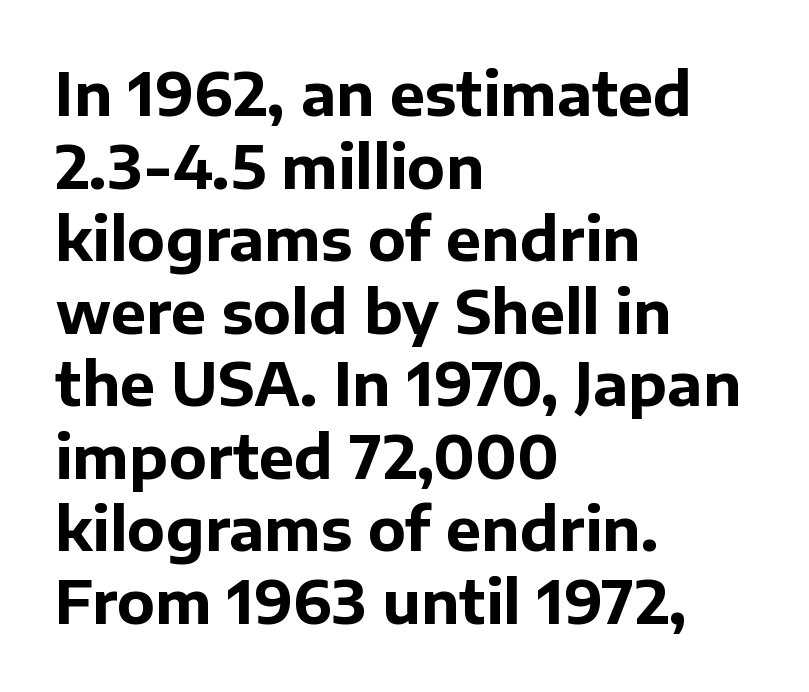
The image shows 59 px bold sans-serif type, upright; set left-aligned, line spacing 1.23x, normal letter spacing, not underlined; low stroke contrast and a medium x-height.
